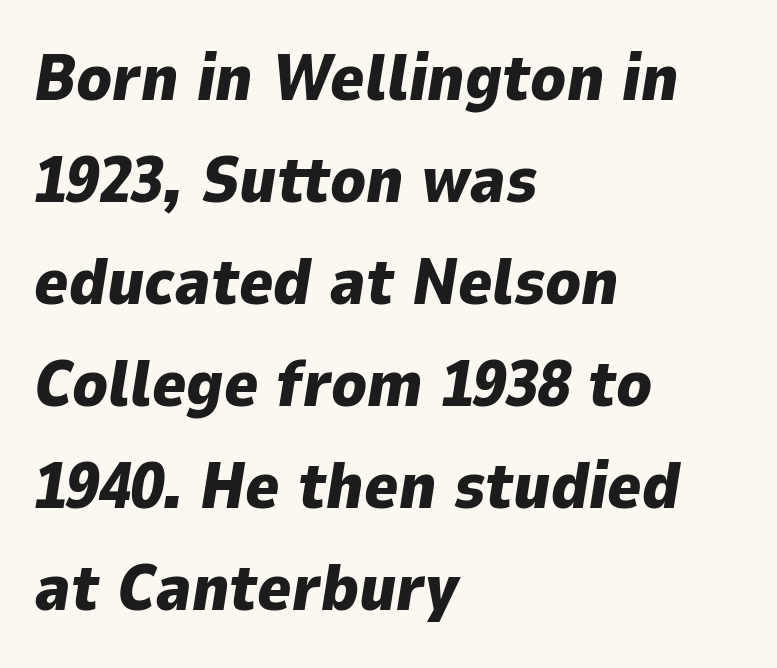
{"italic": "yes", "lean": "right", "slant_degrees": 9, "bold": "yes", "weight": "heavy", "width": "normal", "stroke_contrast": "low", "x_height": "medium", "monospaced": "no", "underline": "no", "align": "left", "line_spacing": "normal", "line_spacing_ratio": 1.57, "letter_spacing": "normal", "letter_spacing_em": 0.0, "glyph_px": 65}
